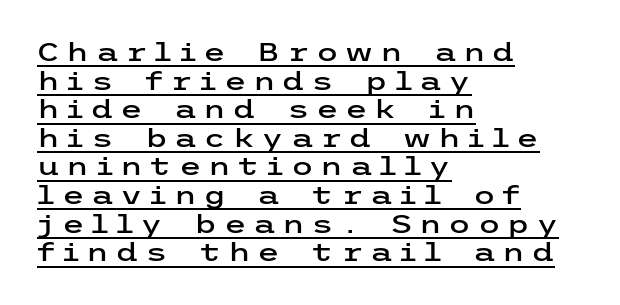
Q: Is the text italic (slanted)? A: No, it is upright.
Q: Is the text underlined? A: Yes.
Q: How is the paragraph aligned? A: Left-aligned.
Q: Is the spacing between letters normal or unusually wide? A: Unusually wide.
Q: Is the spacing between lines tight, normal or loose? A: Tight.
